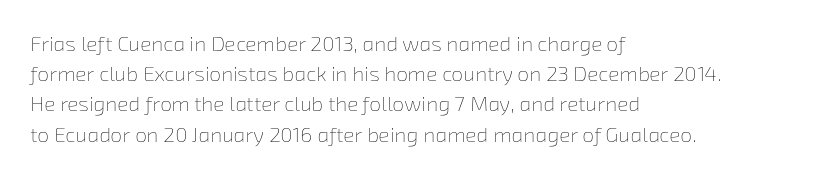
Q: Is the text bold? A: No.
Q: Is the text underlined? A: No.
Q: How is the paragraph aligned? A: Left-aligned.
Q: Is the spacing between letters normal or unusually wide? A: Normal.
Q: Is the spacing between lines tight, normal or loose? A: Normal.
